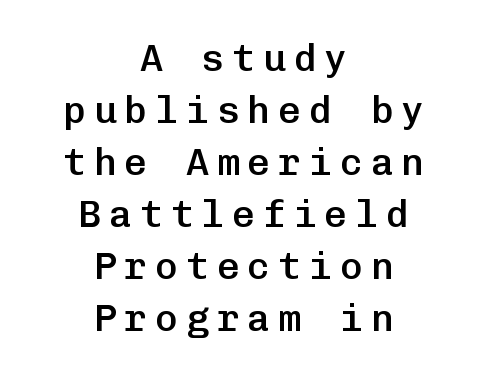
Quick note: underline off. You could count columns in this text — the font is strictly monospaced. Type style note: lacks serifs. No italicization has been applied; the sample stays upright. Both edges are ragged and mirror each other, which tells us the setting is centered. Its strokes are somewhat broadened, the hallmark of semibold type.
